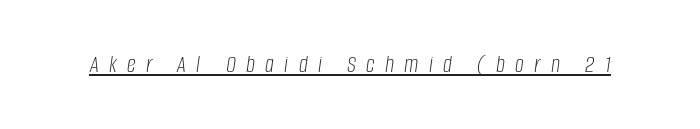
Q: Is the text bold? A: No.
Q: Is the text italic (slanted)? A: Yes, it leans right by about 8 degrees.
Q: Is the text underlined? A: Yes.
Q: Is the spacing between letters normal or unusually wide? A: Unusually wide.
